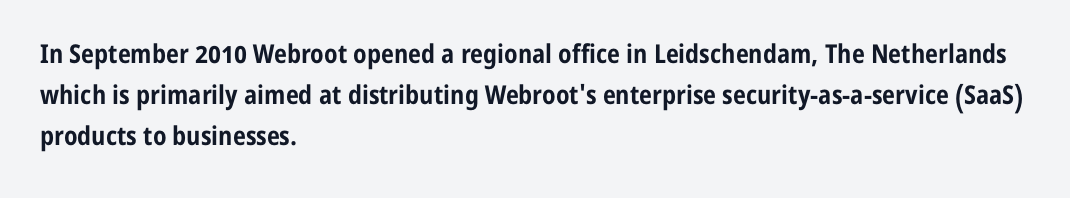
Q: Is the text bold? A: Yes.
Q: Is the text italic (slanted)? A: No, it is upright.
Q: Is the text underlined? A: No.
Q: How is the paragraph aligned? A: Left-aligned.
Q: Is the spacing between letters normal or unusually wide? A: Normal.
Q: Is the spacing between lines tight, normal or loose? A: Normal.
